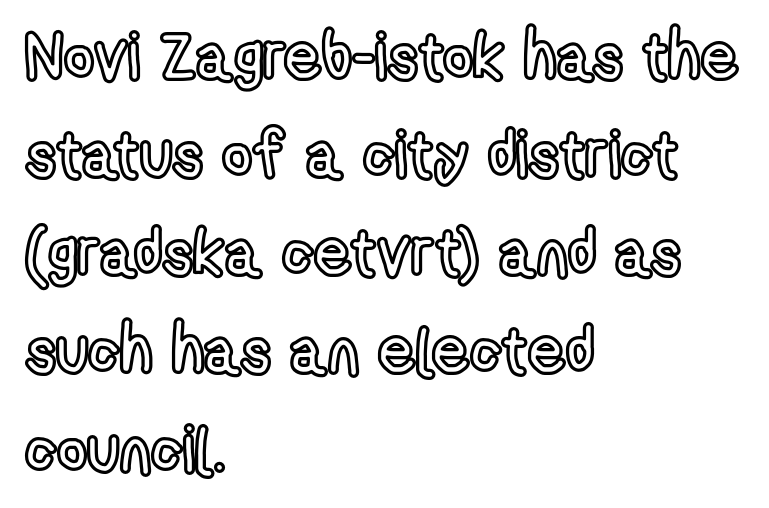
Q: Is the text italic (slanted)? A: No, it is upright.
Q: Is the text underlined? A: No.
Q: How is the paragraph aligned? A: Left-aligned.
Q: Is the spacing between letters normal or unusually wide? A: Normal.
Q: Is the spacing between lines tight, normal or loose? A: Normal.
Q: Width (condensed, normal, or wide)? A: Condensed.
Q: x-height? A: Medium.
Q: Monospaced? A: No.
